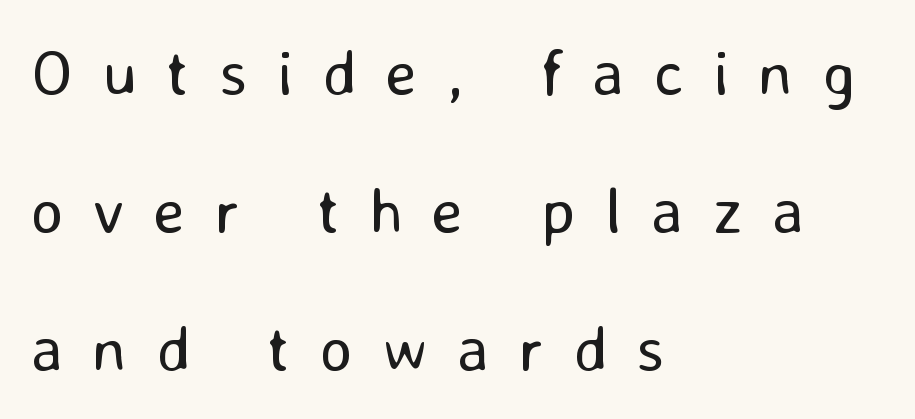
{"serif": "no", "italic": "no", "bold": "no", "weight": "regular", "width": "normal", "stroke_contrast": "low", "x_height": "medium", "monospaced": "no", "underline": "no", "align": "left", "line_spacing": "loose", "line_spacing_ratio": 2.16, "letter_spacing": "wide", "letter_spacing_em": 0.46, "glyph_px": 64}
